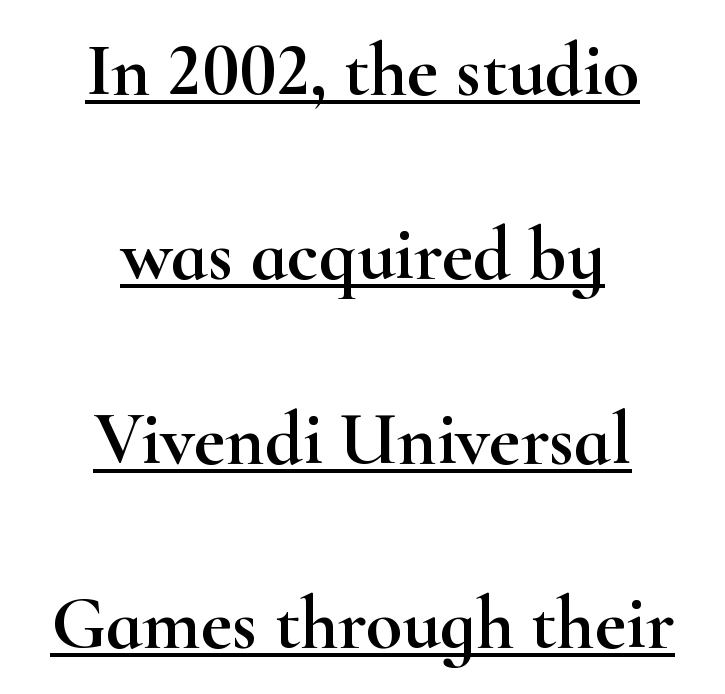
Q: Is the text italic (slanted)? A: No, it is upright.
Q: Is the typeface a serif or a sans-serif typeface? A: Serif.
Q: Is the text underlined? A: Yes.
Q: How is the paragraph aligned? A: Centered.
Q: Is the spacing between letters normal or unusually wide? A: Normal.
Q: Is the spacing between lines tight, normal or loose? A: Loose.
Q: Width (condensed, normal, or wide)? A: Wide.
Q: Stroke contrast? A: High.
Q: x-height? A: Small.
Q: Monospaced? A: No.
